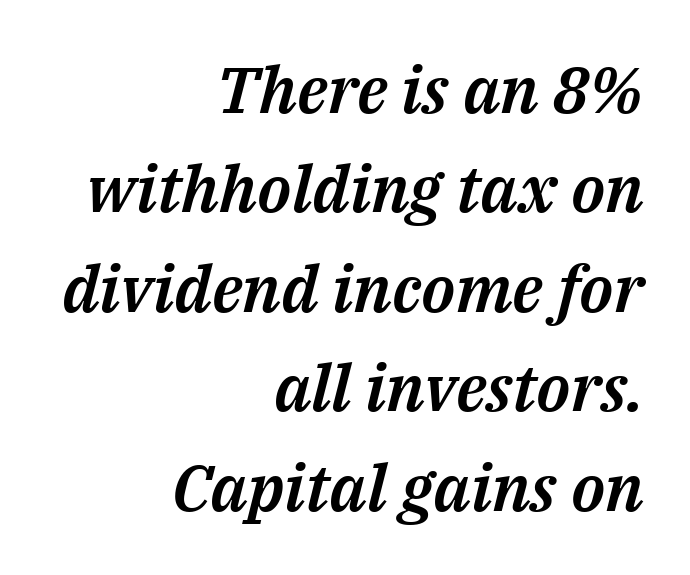
Q: Is the text italic (slanted)? A: Yes, it leans right by about 14 degrees.
Q: Is the text underlined? A: No.
Q: How is the paragraph aligned? A: Right-aligned.
Q: Is the spacing between letters normal or unusually wide? A: Normal.
Q: Is the spacing between lines tight, normal or loose? A: Normal.
Q: Width (condensed, normal, or wide)? A: Normal.
Q: Stroke contrast? A: Medium.
Q: x-height? A: Medium.
Q: Monospaced? A: No.
